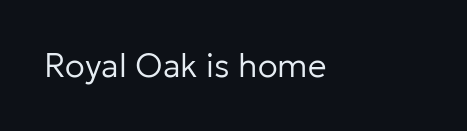
Posture: upright roman. This sample has the flowing, uneven cadence of proportional lettering. Caption: standard tracking, unaltered. Anything drawn beneath the words? Only blank space.
